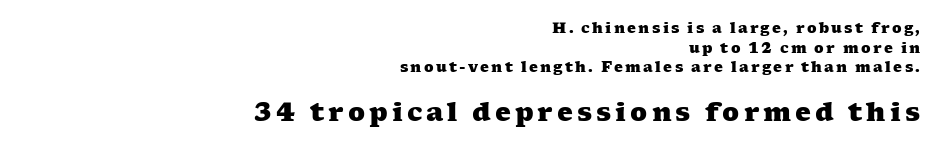
Q: Is the text bold? A: Yes.
Q: Is the text underlined? A: No.
Q: How is the paragraph aligned? A: Right-aligned.
Q: Is the spacing between lines tight, normal or loose? A: Normal.
Q: Which block of text is set in a larger size, the first (top) or the second (bottom)? A: The second (bottom) one.
